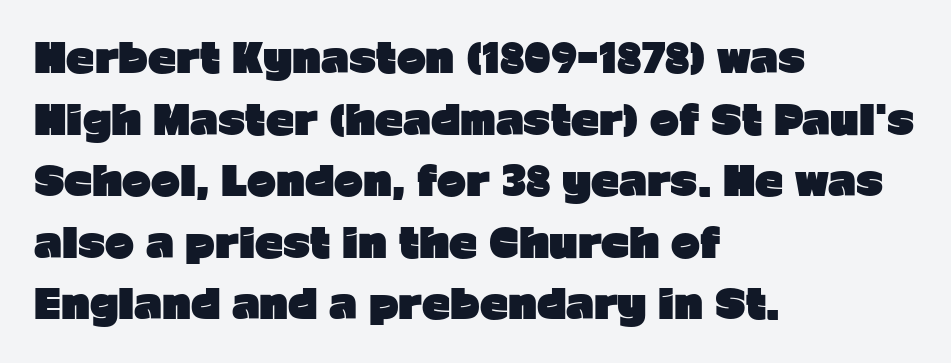
{"serif": "no", "italic": "no", "bold": "yes", "weight": "heavy", "width": "normal", "stroke_contrast": "low", "x_height": "medium", "monospaced": "no", "underline": "no", "align": "left", "line_spacing": "normal", "line_spacing_ratio": 1.58, "letter_spacing": "normal", "letter_spacing_em": 0.0, "glyph_px": 39}
